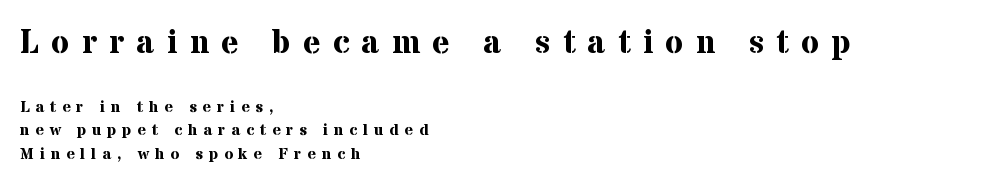
Does the type have serifs? Yes, each stem ends in a small foot. Does the weight exceed regular? Yes, all the way to bold. The words here are not underlined. The lettering stays uniformly vertical, giving the passage a roman look. Regarding leading, the lines here are spaced in the standard way.
